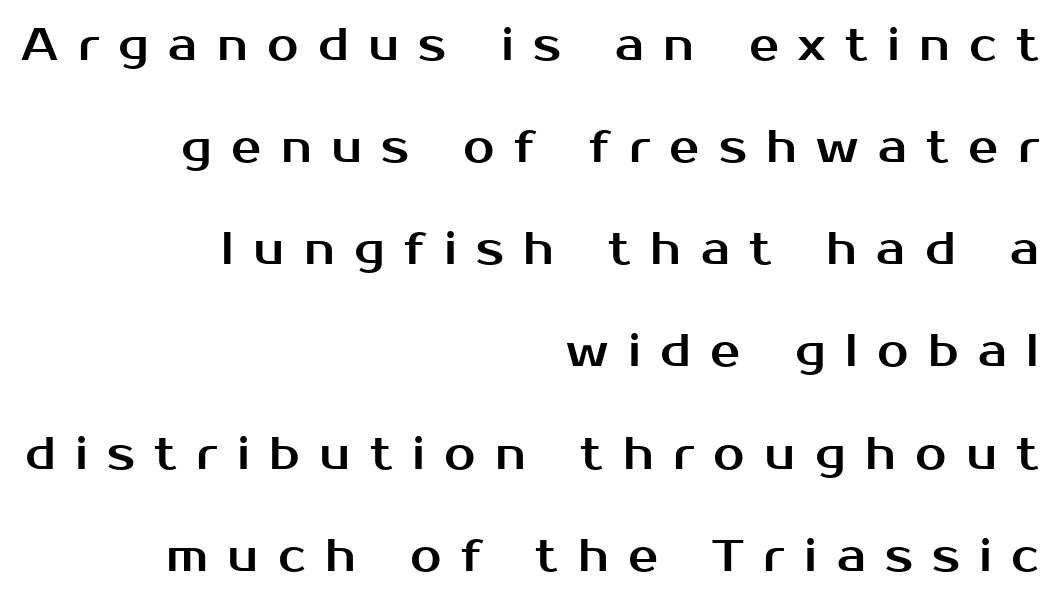
{"serif": "no", "italic": "no", "width": "normal", "stroke_contrast": "medium", "x_height": "medium", "monospaced": "no", "underline": "no", "align": "right", "line_spacing": "loose", "line_spacing_ratio": 2.27, "letter_spacing": "wide", "letter_spacing_em": 0.43, "glyph_px": 45}
